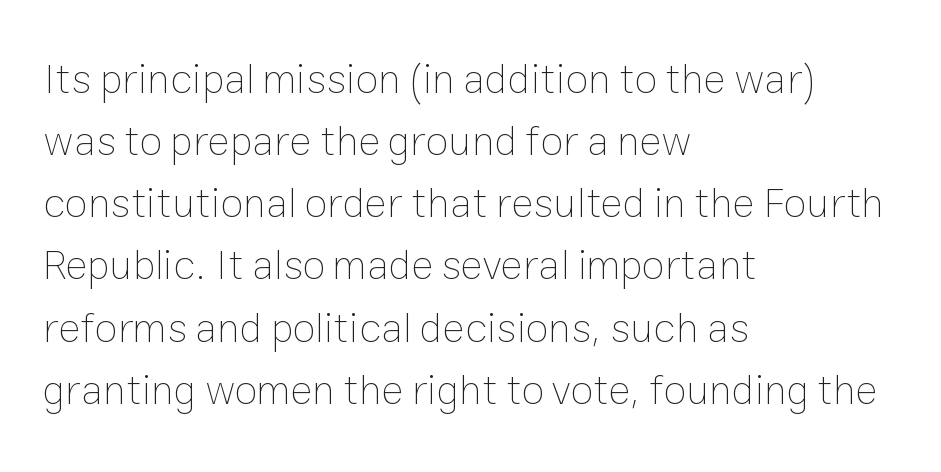
{"italic": "no", "bold": "no", "weight": "thin", "width": "normal", "stroke_contrast": "low", "x_height": "medium", "monospaced": "no", "underline": "no", "align": "left", "line_spacing": "normal", "line_spacing_ratio": 1.48, "letter_spacing": "normal", "letter_spacing_em": 0.0, "glyph_px": 42}
